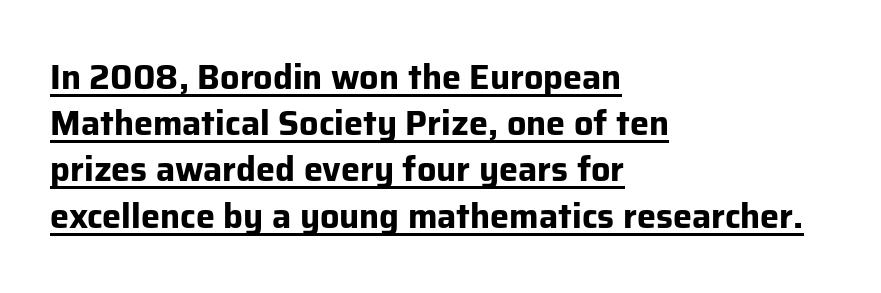
The setting favours the left margin, as ordinary paragraphs usually do. The font is running at its bold setting. Here the glyphs are tracked normally, forming tight word shapes. Baseline-to-baseline distance is the conventional proportion of letter height.
